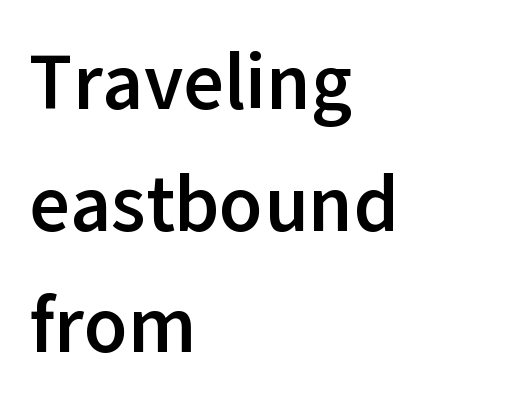
The image shows 78 px semibold sans-serif type, upright; set left-aligned, normal line spacing (1.56x), normal letter spacing, not underlined; low stroke contrast and a medium x-height.
